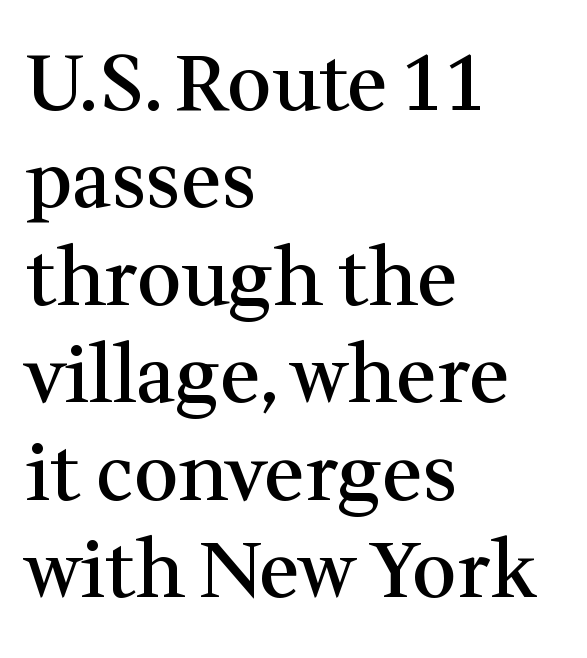
Q: Is the text bold? A: Semi-bold.
Q: Is the text italic (slanted)? A: No, it is upright.
Q: Is the typeface a serif or a sans-serif typeface? A: Serif.
Q: Is the text underlined? A: No.
Q: How is the paragraph aligned? A: Left-aligned.
Q: Is the spacing between letters normal or unusually wide? A: Normal.
Q: Is the spacing between lines tight, normal or loose? A: Normal.
Q: Width (condensed, normal, or wide)? A: Normal.
Q: Stroke contrast? A: Medium.
Q: x-height? A: Medium.
Q: Monospaced? A: No.
